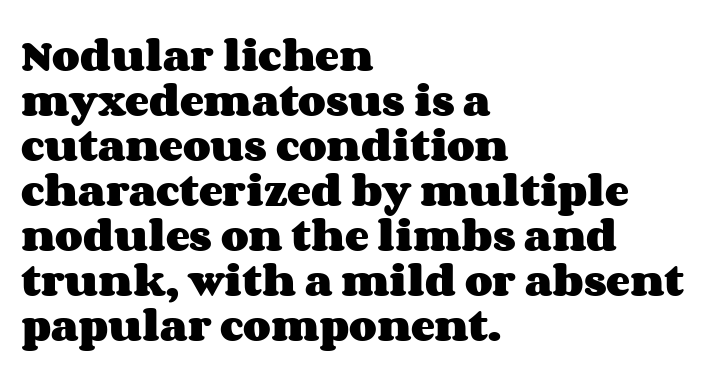
Q: Is the text bold? A: Yes.
Q: Is the text italic (slanted)? A: No, it is upright.
Q: Is the text underlined? A: No.
Q: How is the paragraph aligned? A: Left-aligned.
Q: Is the spacing between letters normal or unusually wide? A: Normal.
Q: Is the spacing between lines tight, normal or loose? A: Normal.
Q: Width (condensed, normal, or wide)? A: Wide.
Q: Stroke contrast? A: Medium.
Q: x-height? A: Large.
Q: Monospaced? A: No.
